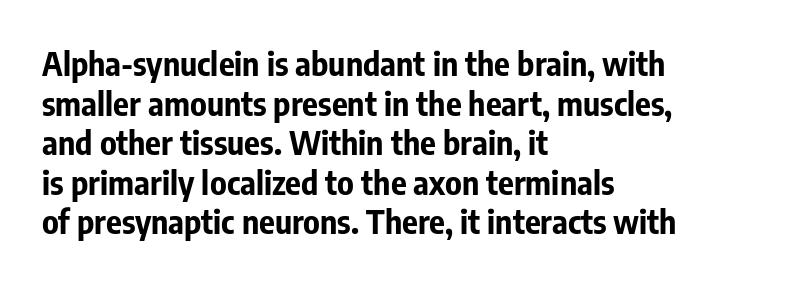
Nope, not italic — everything's standing straight. Clear beneath every line of the passage. Varying glyph widths throughout — classic text-font behaviour. These words are printed bold, with thick strokes throughout. This sample is left-justified, so line endings fall wherever the words run out.
